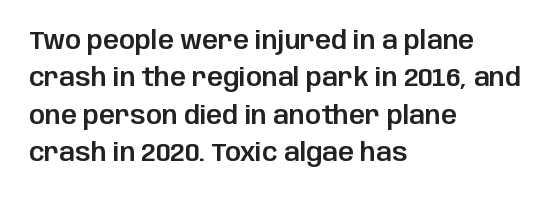
The image shows 25 px text type, upright; set left-aligned, normal line spacing (1.5x), normal letter spacing, not underlined.
